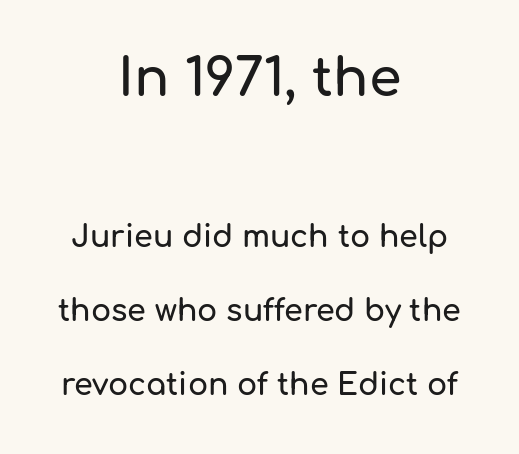
The rendering shows plain stroke endings on the letterforms — a sans-serif design. Compared with typical body copy, the letter spacing here is the same. The compositor balanced each line on the midline. Block one is the big one; block two sits smaller underneath. Is this a fixed-width face? No — the glyphs have proportional, varying widths. Descenders are the only things crossing below the line.
